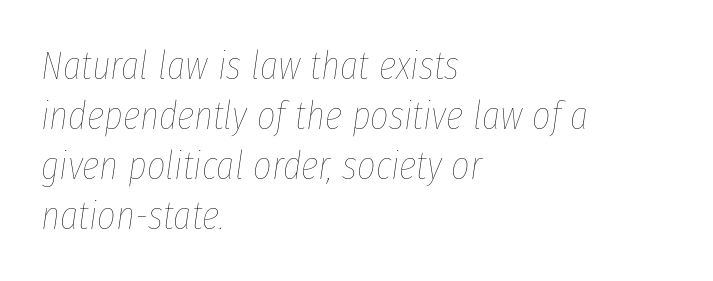
Q: Is the text bold? A: No.
Q: Is the text italic (slanted)? A: Yes, it leans right by about 8 degrees.
Q: Is the text underlined? A: No.
Q: How is the paragraph aligned? A: Left-aligned.
Q: Is the spacing between letters normal or unusually wide? A: Normal.
Q: Is the spacing between lines tight, normal or loose? A: Normal.
Q: Width (condensed, normal, or wide)? A: Condensed.
Q: Stroke contrast? A: Low.
Q: x-height? A: Medium.
Q: Monospaced? A: No.
